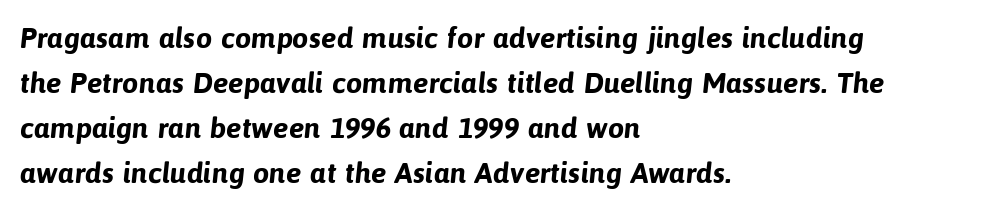
Q: Is the text bold? A: Yes.
Q: Is the typeface a serif or a sans-serif typeface? A: Sans-serif.
Q: Is the text underlined? A: No.
Q: How is the paragraph aligned? A: Left-aligned.
Q: Is the spacing between letters normal or unusually wide? A: Normal.
Q: Is the spacing between lines tight, normal or loose? A: Normal.
Q: Width (condensed, normal, or wide)? A: Normal.
Q: Stroke contrast? A: Low.
Q: x-height? A: Medium.
Q: Monospaced? A: No.
